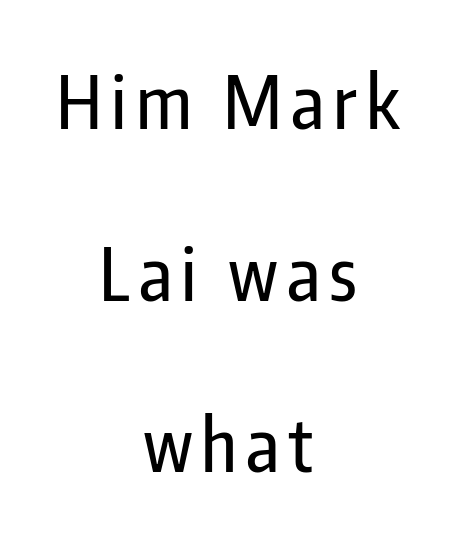
{"serif": "no", "italic": "no", "width": "condensed", "stroke_contrast": "low", "x_height": "medium", "monospaced": "no", "underline": "no", "align": "center", "line_spacing": "loose", "line_spacing_ratio": 2.35, "glyph_px": 73}
